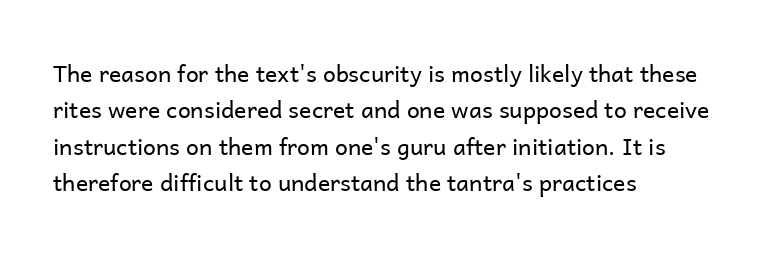
Compared with typical paragraphs, the rows here are spaced about the same. The letterforms sit at book weight or below. Ascenders rise straight up at ninety degrees. The lines are quadded left. Check the space under the baseline: it is left empty. Tracking value appears to be zero — textbook default spacing.
